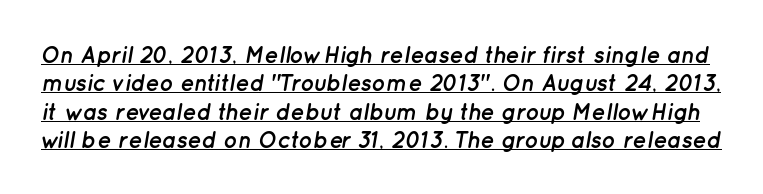
{"italic": "yes", "lean": "right", "slant_degrees": 12, "bold": "yes", "underline": "yes", "line_spacing_ratio": 1.23, "letter_spacing": "normal", "letter_spacing_em": 0.0, "glyph_px": 23}
